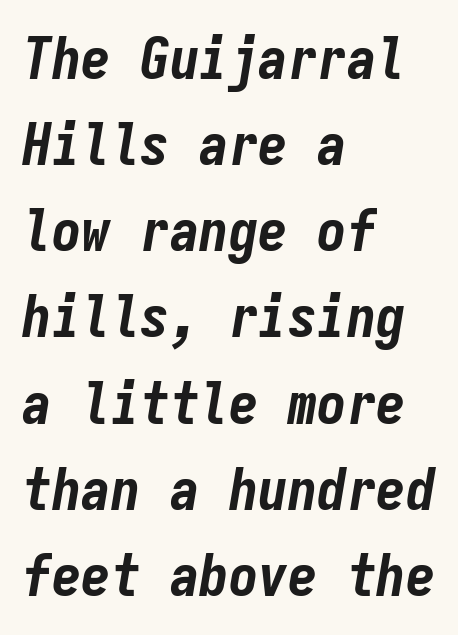
The image shows 59 px bold, condensed type, italic (leaning right), monospaced; set left-aligned, normal line spacing (1.46x), normal letter spacing, not underlined; low stroke contrast and a medium x-height.
